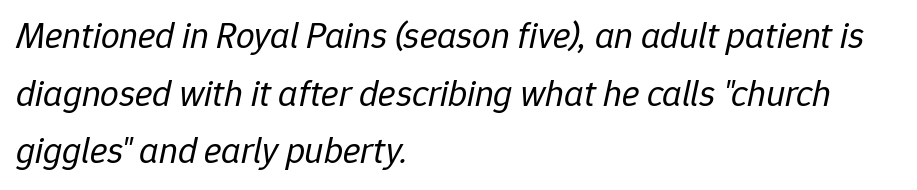
The image shows 37 px regular-weight type, italic (leaning right); set left-aligned, normal line spacing (1.56x), normal letter spacing, not underlined; low stroke contrast and a medium x-height.
